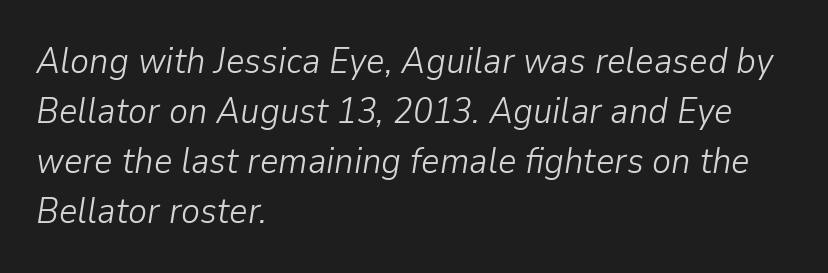
Every row of glyphs begins at an identical x-position on the left. The lettering tilts uniformly, giving the passage an italic look. Words appear dense and cohesive because spacing is normal. Words float on clear page, feet unadorned. Stems and bowls with no extra thickness — not bold.
